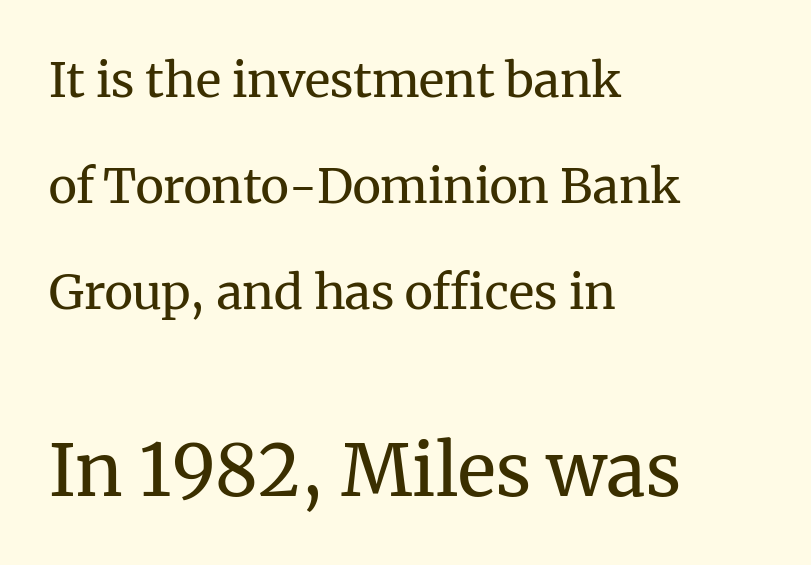
Q: Is the text bold? A: No.
Q: Is the text italic (slanted)? A: No, it is upright.
Q: Is the typeface a serif or a sans-serif typeface? A: Serif.
Q: Is the text underlined? A: No.
Q: How is the paragraph aligned? A: Left-aligned.
Q: Is the spacing between letters normal or unusually wide? A: Normal.
Q: Is the spacing between lines tight, normal or loose? A: Loose.
Q: Which block of text is set in a larger size, the first (top) or the second (bottom)? A: The second (bottom) one.
Q: Width (condensed, normal, or wide)? A: Normal.
Q: Stroke contrast? A: Medium.
Q: x-height? A: Medium.
Q: Monospaced? A: No.
